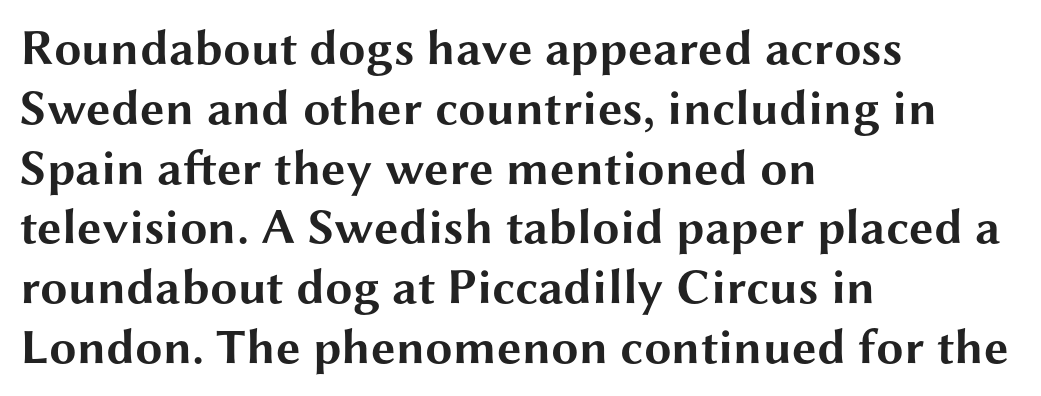
Q: Is the text bold? A: Yes.
Q: Is the text italic (slanted)? A: No, it is upright.
Q: Is the typeface a serif or a sans-serif typeface? A: Sans-serif.
Q: Is the text underlined? A: No.
Q: How is the paragraph aligned? A: Left-aligned.
Q: Is the spacing between letters normal or unusually wide? A: Normal.
Q: Width (condensed, normal, or wide)? A: Wide.
Q: Stroke contrast? A: Medium.
Q: x-height? A: Medium.
Q: Monospaced? A: No.
